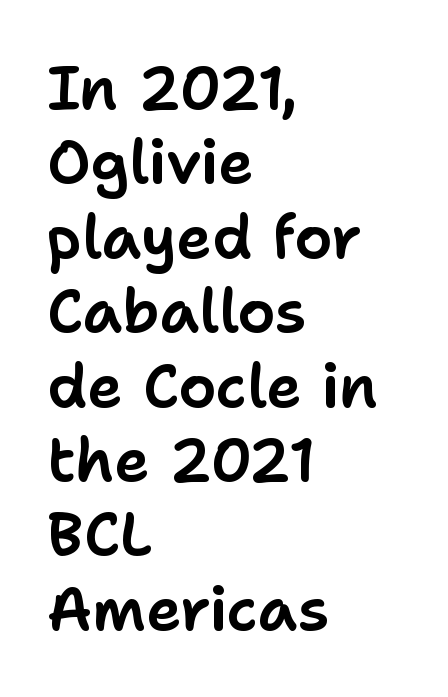
Q: Is the text italic (slanted)? A: No, it is upright.
Q: Is the typeface a serif or a sans-serif typeface? A: Sans-serif.
Q: Is the text underlined? A: No.
Q: How is the paragraph aligned? A: Left-aligned.
Q: Is the spacing between letters normal or unusually wide? A: Normal.
Q: Width (condensed, normal, or wide)? A: Normal.
Q: Stroke contrast? A: Low.
Q: x-height? A: Medium.
Q: Monospaced? A: No.
